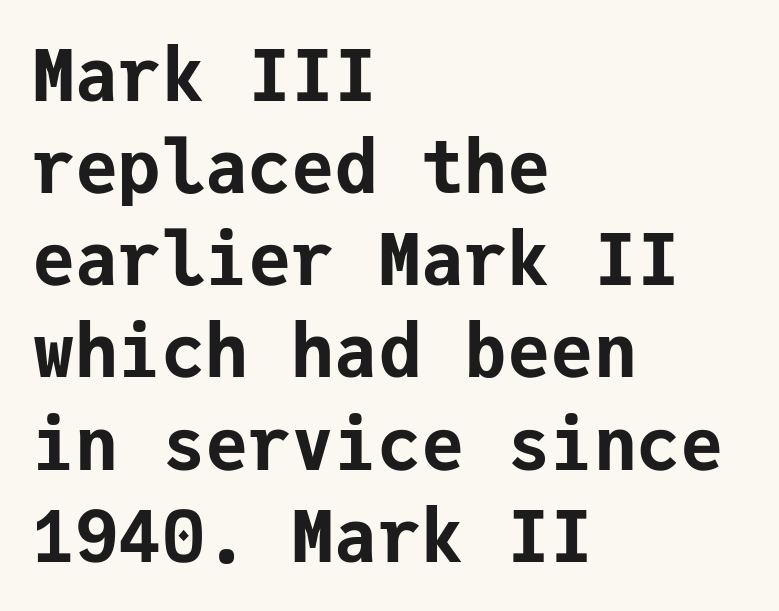
The image shows 72 px bold sans-serif type, upright, monospaced; set left-aligned, normal line spacing (1.28x), normal letter spacing, not underlined; low stroke contrast and a medium x-height.
